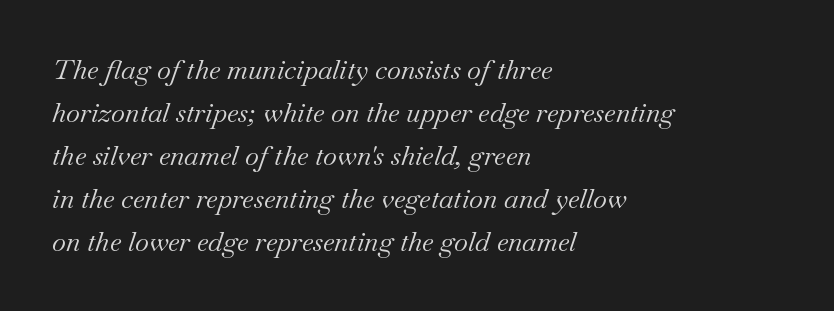
Tracking here is standard; glyphs follow each other at the usual distance. The designer left line spacing at the default. The typography opts for an oblique posture over an upright one. Which margin do the lines hug? The left one — the right edge is uneven. The weight would be labelled regular, book, light, or lighter still. Descender tails drop into unmarked territory.
